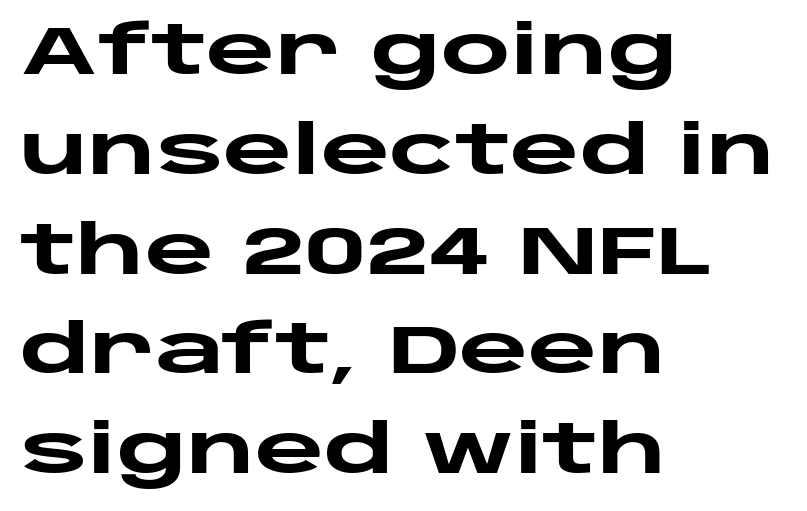
{"serif": "no", "italic": "no", "bold": "yes", "weight": "heavy", "width": "wide", "stroke_contrast": "low", "x_height": "large", "monospaced": "no", "underline": "no", "align": "left", "line_spacing": "normal", "line_spacing_ratio": 1.49, "letter_spacing": "normal", "letter_spacing_em": 0.0, "glyph_px": 67}
